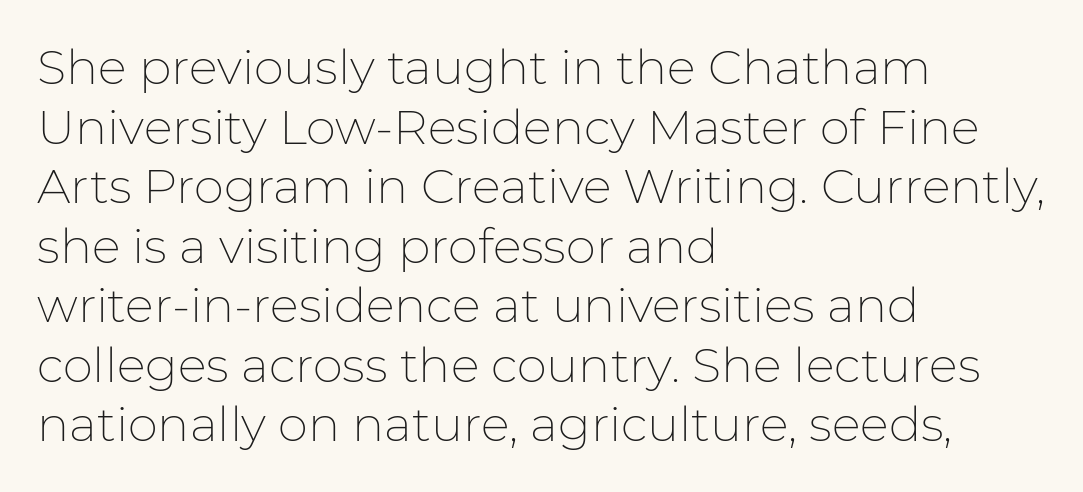
Q: Is the text bold? A: No.
Q: Is the text italic (slanted)? A: No, it is upright.
Q: Is the typeface a serif or a sans-serif typeface? A: Sans-serif.
Q: Is the text underlined? A: No.
Q: How is the paragraph aligned? A: Left-aligned.
Q: Is the spacing between letters normal or unusually wide? A: Normal.
Q: Width (condensed, normal, or wide)? A: Normal.
Q: Stroke contrast? A: Low.
Q: x-height? A: Medium.
Q: Monospaced? A: No.
